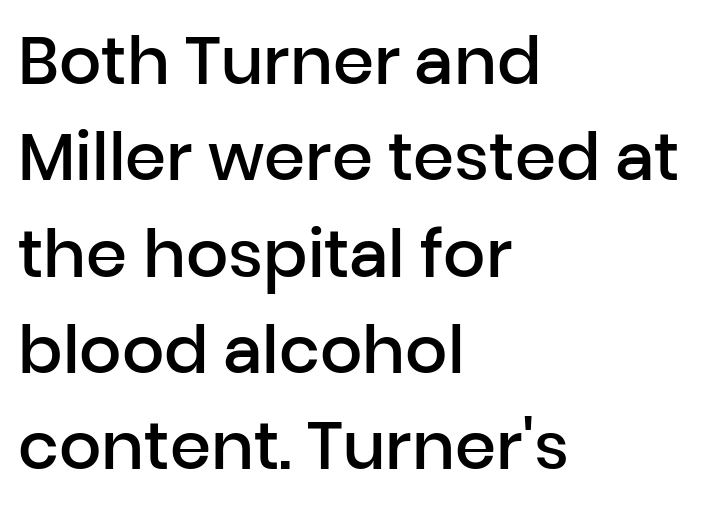
Q: Is the text bold? A: Semi-bold.
Q: Is the text italic (slanted)? A: No, it is upright.
Q: Is the typeface a serif or a sans-serif typeface? A: Sans-serif.
Q: Is the text underlined? A: No.
Q: How is the paragraph aligned? A: Left-aligned.
Q: Is the spacing between letters normal or unusually wide? A: Normal.
Q: Is the spacing between lines tight, normal or loose? A: Normal.
Q: Width (condensed, normal, or wide)? A: Normal.
Q: Stroke contrast? A: Low.
Q: x-height? A: Medium.
Q: Monospaced? A: No.
